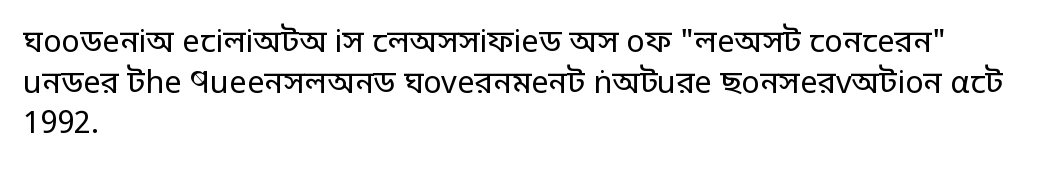
{"serif": "no", "italic": "no", "bold": "no", "weight": "regular", "width": "normal", "stroke_contrast": "low", "x_height": "large", "monospaced": "no", "underline": "no", "align": "left", "line_spacing": "normal", "line_spacing_ratio": 1.31, "letter_spacing": "normal", "letter_spacing_em": 0.0, "glyph_px": 31}
